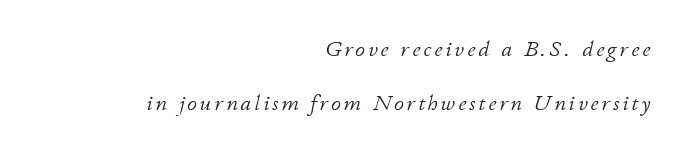
Q: Is the text bold? A: No.
Q: Is the text italic (slanted)? A: Yes, it leans right by about 11 degrees.
Q: Is the text underlined? A: No.
Q: How is the paragraph aligned? A: Right-aligned.
Q: Is the spacing between lines tight, normal or loose? A: Loose.
